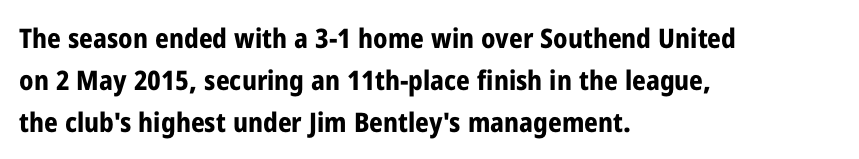
Q: Is the text bold? A: Yes.
Q: Is the text italic (slanted)? A: No, it is upright.
Q: Is the text underlined? A: No.
Q: How is the paragraph aligned? A: Left-aligned.
Q: Is the spacing between letters normal or unusually wide? A: Normal.
Q: Is the spacing between lines tight, normal or loose? A: Normal.
